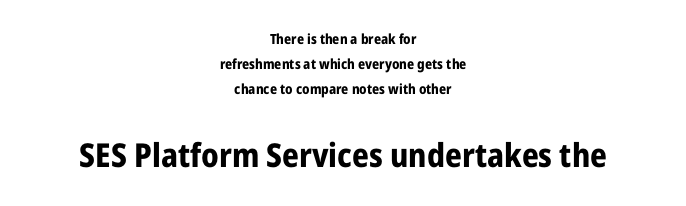
The image shows 33 px bold, condensed sans-serif type, upright; set centered, line spacing 1.79x, normal letter spacing, not underlined; the second (bottom) block is 2.36x larger; low stroke contrast and a medium x-height.
